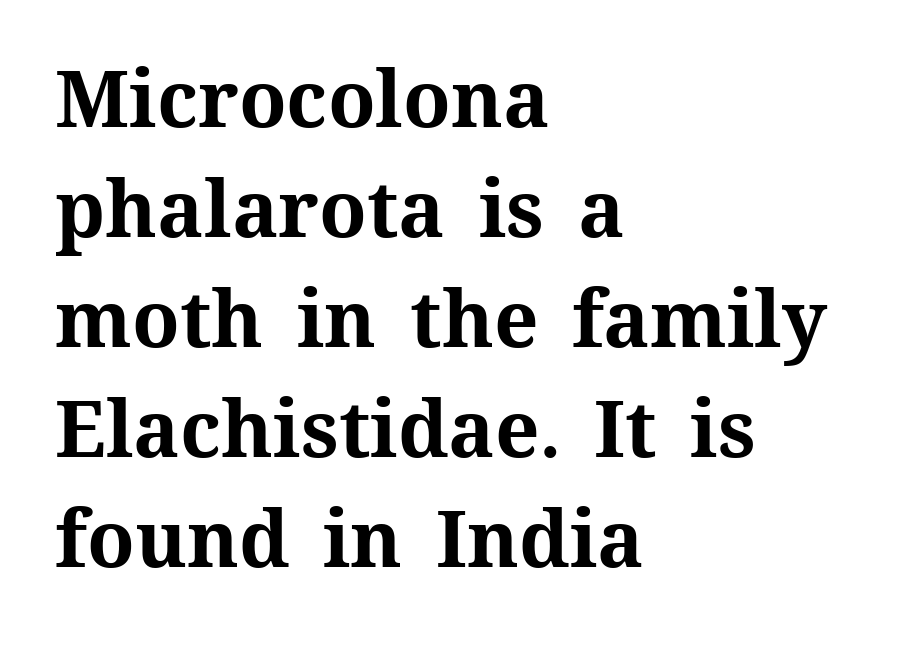
Q: Is the text bold? A: Yes.
Q: Is the text italic (slanted)? A: No, it is upright.
Q: Is the text underlined? A: No.
Q: How is the paragraph aligned? A: Left-aligned.
Q: Is the spacing between letters normal or unusually wide? A: Normal.
Q: Is the spacing between lines tight, normal or loose? A: Normal.
Q: Width (condensed, normal, or wide)? A: Normal.
Q: Stroke contrast? A: Medium.
Q: x-height? A: Medium.
Q: Monospaced? A: No.
